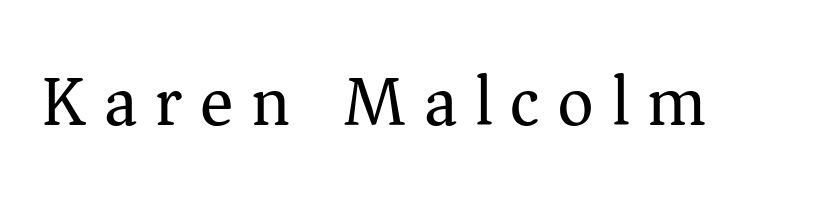
{"serif": "yes", "italic": "no", "bold": "no", "weight": "regular", "width": "normal", "stroke_contrast": "medium", "x_height": "medium", "monospaced": "no", "underline": "no", "letter_spacing": "wide", "letter_spacing_em": 0.25, "glyph_px": 70}
